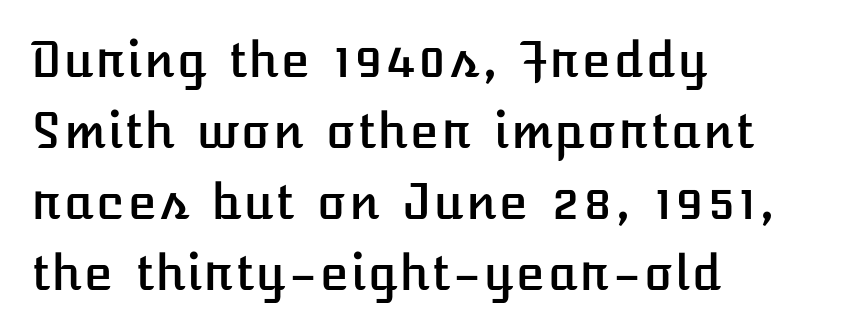
The image shows 48 px text type, upright; set left-aligned, normal line spacing (1.48x), normal letter spacing, not underlined; low stroke contrast and a medium x-height.
